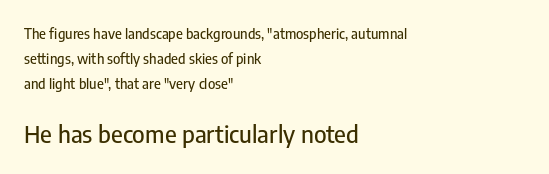
The words here are not underlined. Scale increases going downward across the two blocks. A roman cut, with each character standing at attention. The rendering anchors every line to the left-hand side. What stands out about the letter spacing? Nothing — it is the standard amount.
